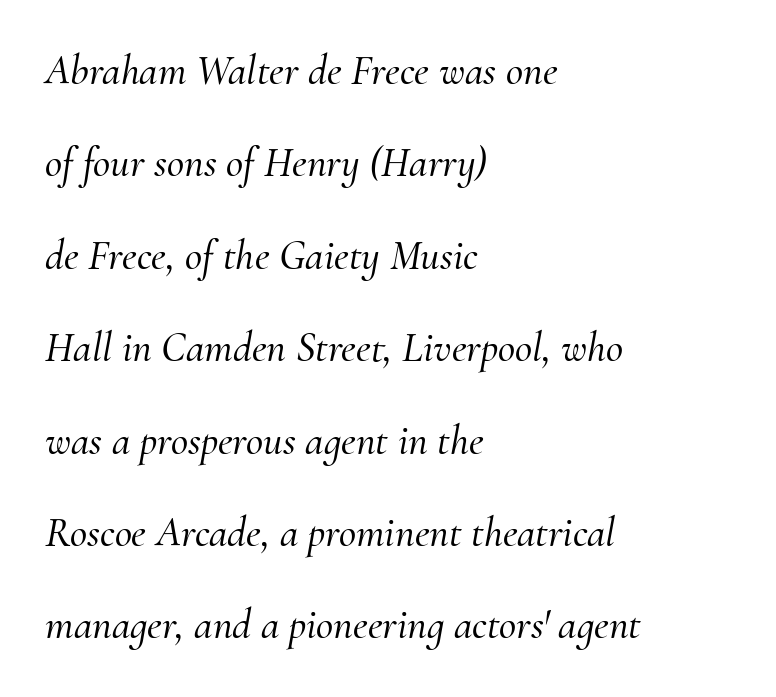
The image shows 42 px serif type, italic (leaning right); set left-aligned, loose line spacing (2.2x), normal letter spacing, not underlined; medium stroke contrast and a small x-height.
